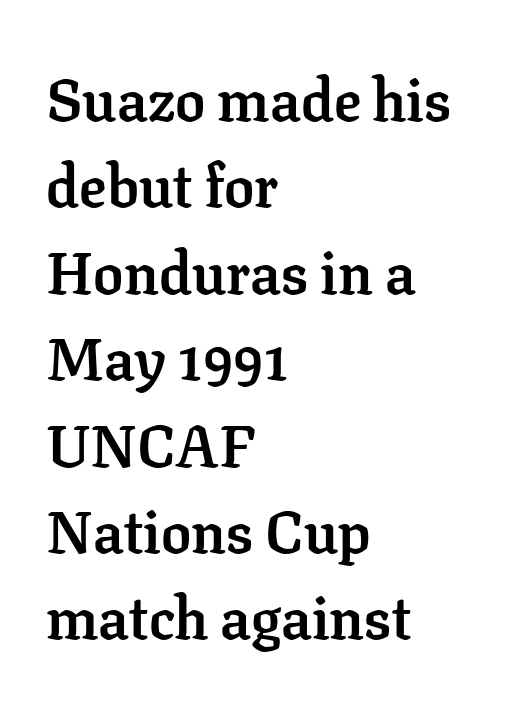
Q: Is the text bold? A: Yes.
Q: Is the text italic (slanted)? A: No, it is upright.
Q: Is the typeface a serif or a sans-serif typeface? A: Serif.
Q: Is the text underlined? A: No.
Q: How is the paragraph aligned? A: Left-aligned.
Q: Is the spacing between letters normal or unusually wide? A: Normal.
Q: Is the spacing between lines tight, normal or loose? A: Normal.
Q: Width (condensed, normal, or wide)? A: Normal.
Q: Stroke contrast? A: Low.
Q: x-height? A: Medium.
Q: Monospaced? A: No.
